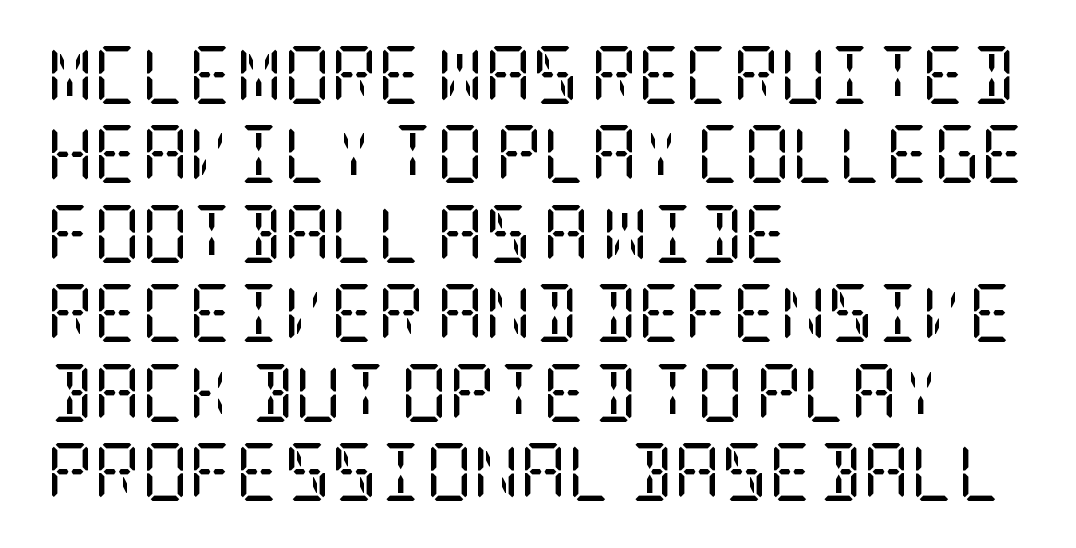
The image shows 58 px regular-weight, condensed serif type, upright; set left-aligned, normal line spacing (1.37x), normal letter spacing, not underlined; low stroke contrast and a large x-height.
